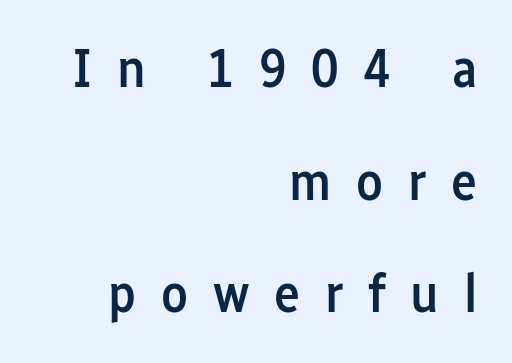
The image shows 55 px semibold, condensed sans-serif type, upright; set right-aligned, loose line spacing (2.05x), unusually wide letter spacing (+0.45 em), not underlined; low stroke contrast and a medium x-height.
